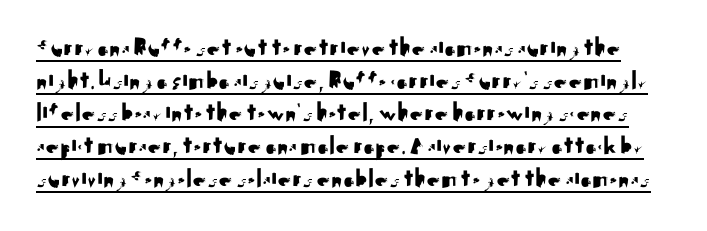
Q: Is the text italic (slanted)? A: No, it is upright.
Q: Is the text underlined? A: Yes.
Q: Is the spacing between letters normal or unusually wide? A: Normal.
